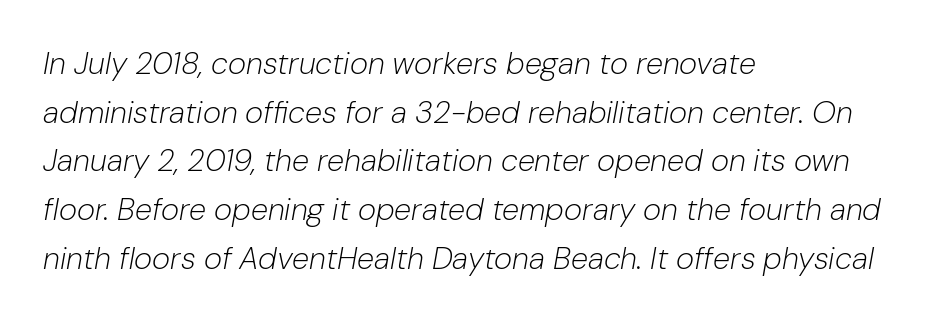
The image shows 31 px light type, italic (leaning right); set left-aligned, normal line spacing (1.57x), normal letter spacing, not underlined; low stroke contrast and a medium x-height.
